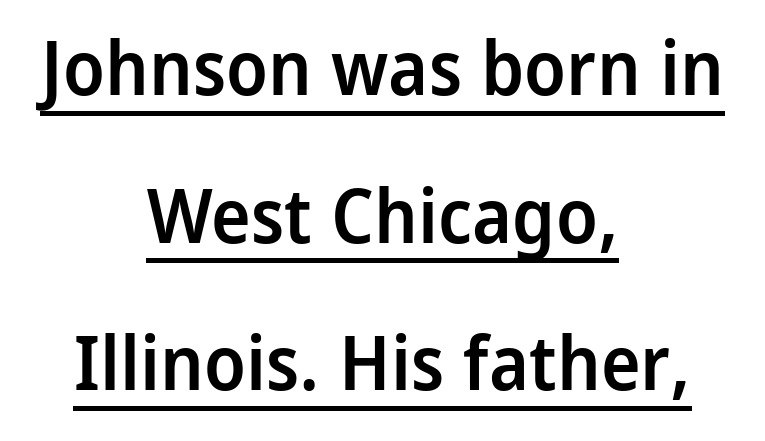
The image shows 75 px semibold, condensed sans-serif type, upright; set centered, loose line spacing (1.97x), normal letter spacing, underlined; low stroke contrast and a large x-height.
